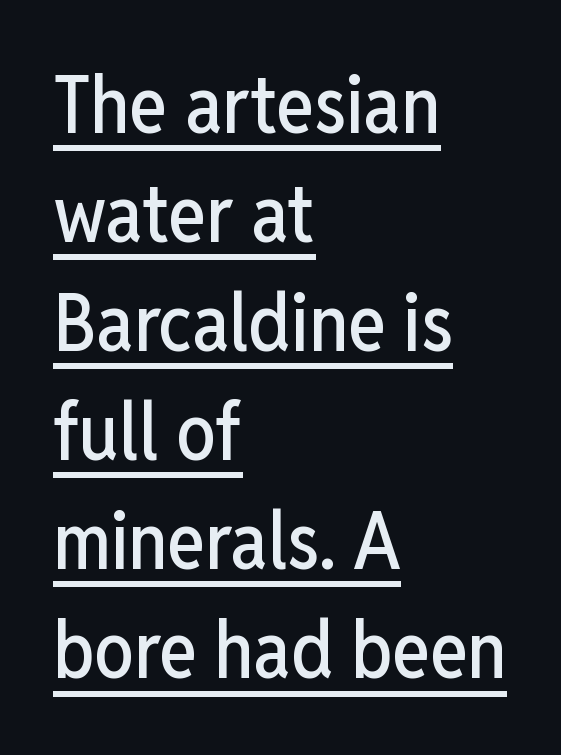
Q: Is the text italic (slanted)? A: No, it is upright.
Q: Is the typeface a serif or a sans-serif typeface? A: Sans-serif.
Q: Is the text underlined? A: Yes.
Q: How is the paragraph aligned? A: Left-aligned.
Q: Is the spacing between letters normal or unusually wide? A: Normal.
Q: Is the spacing between lines tight, normal or loose? A: Normal.
Q: Width (condensed, normal, or wide)? A: Condensed.
Q: Stroke contrast? A: Low.
Q: x-height? A: Medium.
Q: Monospaced? A: No.
